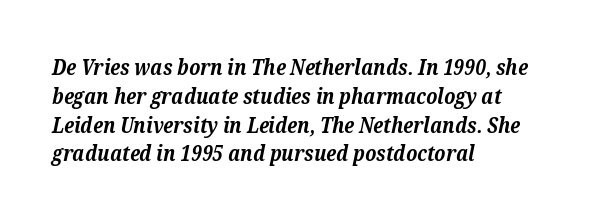
{"italic": "yes", "lean": "right", "slant_degrees": 12, "bold": "yes", "underline": "no", "align": "left", "line_spacing": "normal", "line_spacing_ratio": 1.37, "letter_spacing": "normal", "letter_spacing_em": 0.0, "glyph_px": 21}
